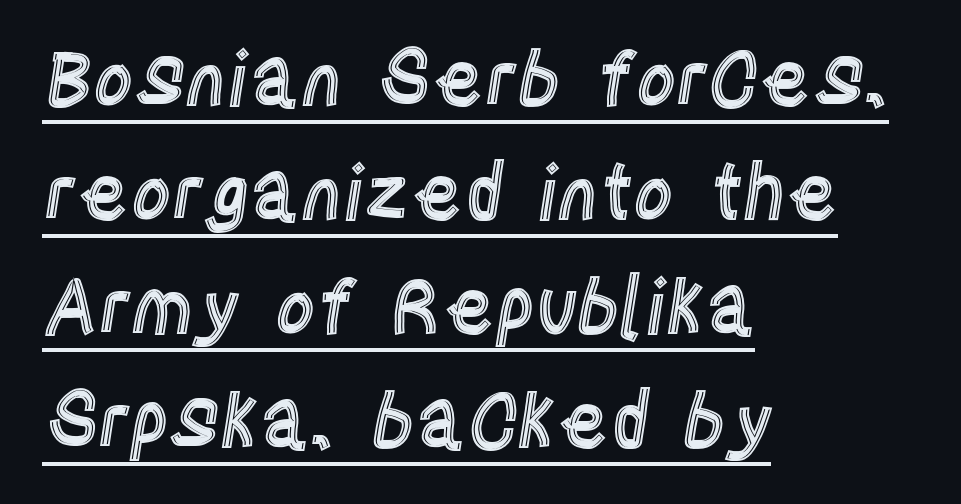
The image shows 77 px condensed type; set left-aligned, normal line spacing (1.48x), normal letter spacing, underlined; a large x-height.
